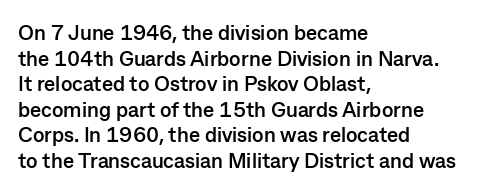
Q: Is the text bold? A: Yes.
Q: Is the text italic (slanted)? A: No, it is upright.
Q: Is the text underlined? A: No.
Q: How is the paragraph aligned? A: Left-aligned.
Q: Is the spacing between letters normal or unusually wide? A: Normal.
